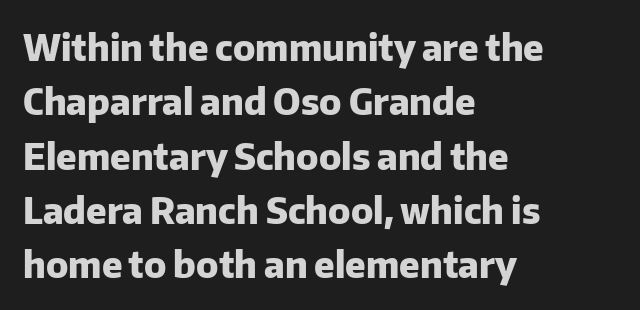
Q: Is the text bold? A: Yes.
Q: Is the text italic (slanted)? A: No, it is upright.
Q: Is the typeface a serif or a sans-serif typeface? A: Sans-serif.
Q: Is the text underlined? A: No.
Q: How is the paragraph aligned? A: Left-aligned.
Q: Is the spacing between letters normal or unusually wide? A: Normal.
Q: Is the spacing between lines tight, normal or loose? A: Normal.
Q: Width (condensed, normal, or wide)? A: Normal.
Q: Stroke contrast? A: Low.
Q: x-height? A: Medium.
Q: Monospaced? A: No.
